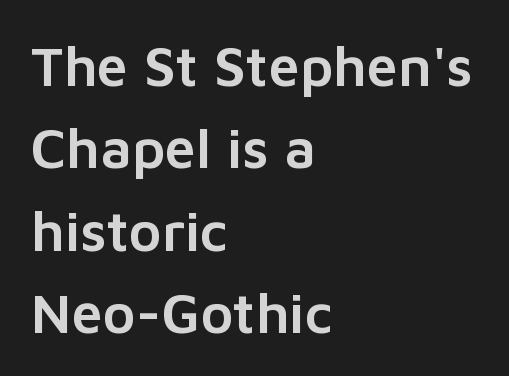
Q: Is the text italic (slanted)? A: No, it is upright.
Q: Is the typeface a serif or a sans-serif typeface? A: Sans-serif.
Q: Is the text underlined? A: No.
Q: How is the paragraph aligned? A: Left-aligned.
Q: Is the spacing between letters normal or unusually wide? A: Normal.
Q: Is the spacing between lines tight, normal or loose? A: Normal.
Q: Width (condensed, normal, or wide)? A: Normal.
Q: Stroke contrast? A: Low.
Q: x-height? A: Medium.
Q: Monospaced? A: No.
